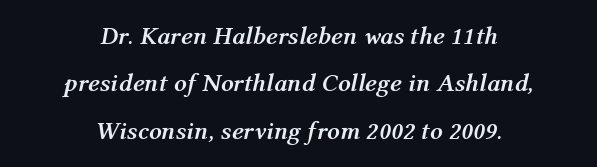
These lines stack symmetrically, like a column narrowing and widening about its center. Only glyphs here, with clear space below each row. The axis of the letterforms is tilted away from vertical. This block would shrink considerably if given ordinary leading; it's expanded now. The font is running at its bold setting. Words appear dense and cohesive because spacing is normal.
